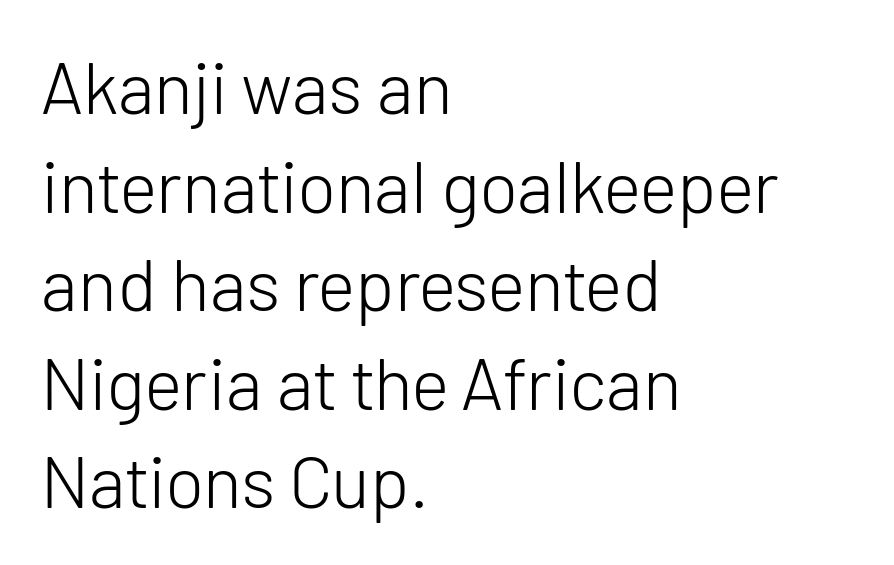
Q: Is the text bold? A: No.
Q: Is the text italic (slanted)? A: No, it is upright.
Q: Is the typeface a serif or a sans-serif typeface? A: Sans-serif.
Q: Is the text underlined? A: No.
Q: How is the paragraph aligned? A: Left-aligned.
Q: Is the spacing between letters normal or unusually wide? A: Normal.
Q: Is the spacing between lines tight, normal or loose? A: Normal.
Q: Width (condensed, normal, or wide)? A: Normal.
Q: Stroke contrast? A: Low.
Q: x-height? A: Medium.
Q: Monospaced? A: No.
